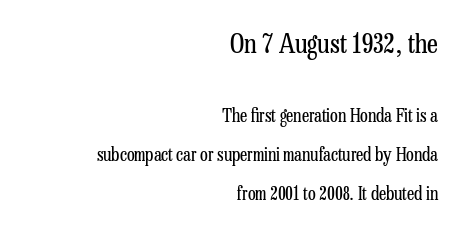
The image shows 27 px text type, upright; set right-aligned, loose line spacing (2.17x), normal letter spacing, not underlined; the first (top) block is 1.5x larger.
